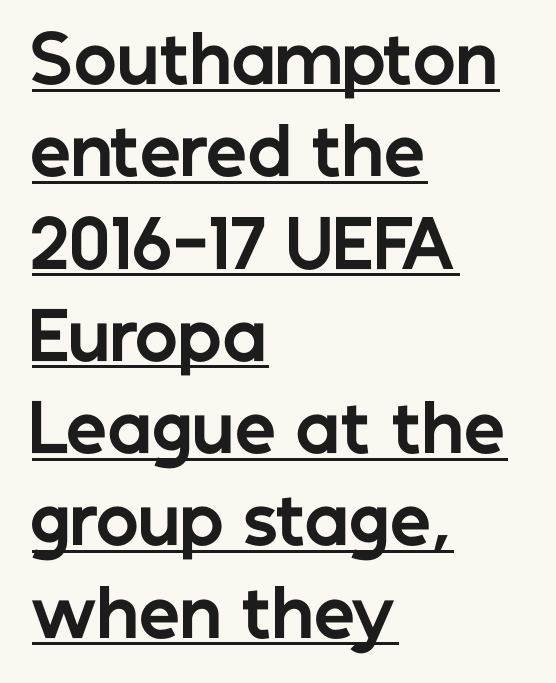
Q: Is the text bold? A: Yes.
Q: Is the text italic (slanted)? A: No, it is upright.
Q: Is the typeface a serif or a sans-serif typeface? A: Sans-serif.
Q: Is the text underlined? A: Yes.
Q: How is the paragraph aligned? A: Left-aligned.
Q: Is the spacing between letters normal or unusually wide? A: Normal.
Q: Is the spacing between lines tight, normal or loose? A: Normal.
Q: Width (condensed, normal, or wide)? A: Normal.
Q: Stroke contrast? A: Low.
Q: x-height? A: Medium.
Q: Monospaced? A: No.
